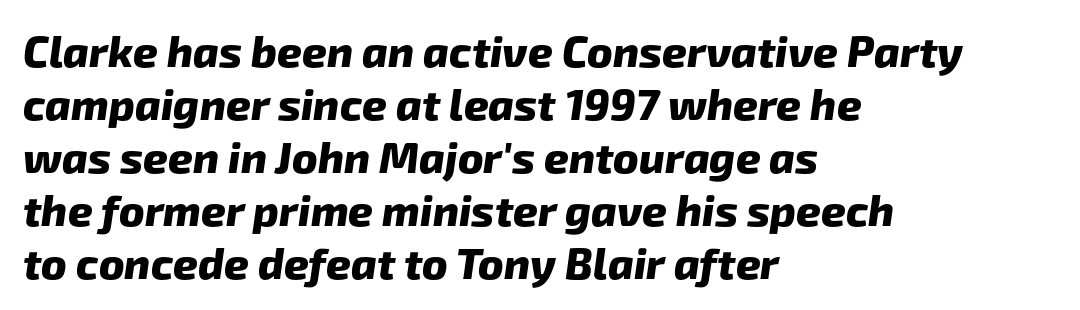
Q: Is the text bold? A: Yes.
Q: Is the typeface a serif or a sans-serif typeface? A: Sans-serif.
Q: Is the text underlined? A: No.
Q: How is the paragraph aligned? A: Left-aligned.
Q: Is the spacing between letters normal or unusually wide? A: Normal.
Q: Width (condensed, normal, or wide)? A: Normal.
Q: Stroke contrast? A: Low.
Q: x-height? A: Medium.
Q: Monospaced? A: No.
